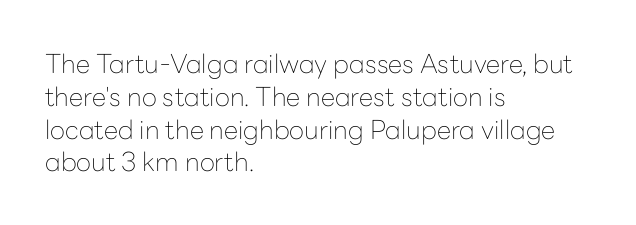
{"italic": "no", "bold": "no", "underline": "no", "align": "left", "line_spacing": "normal", "line_spacing_ratio": 1.26, "letter_spacing": "normal", "letter_spacing_em": 0.0, "glyph_px": 26}
